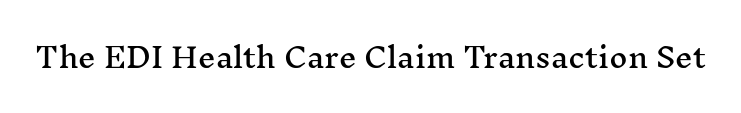
Q: Is the text italic (slanted)? A: No, it is upright.
Q: Is the typeface a serif or a sans-serif typeface? A: Serif.
Q: Is the text underlined? A: No.
Q: Is the spacing between letters normal or unusually wide? A: Normal.
Q: Width (condensed, normal, or wide)? A: Wide.
Q: Stroke contrast? A: Medium.
Q: x-height? A: Medium.
Q: Monospaced? A: No.
